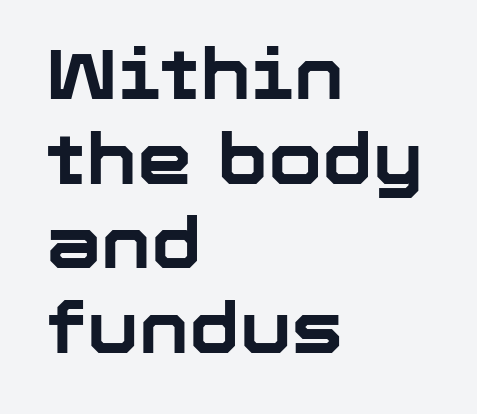
{"serif": "no", "italic": "no", "bold": "yes", "weight": "bold", "width": "normal", "stroke_contrast": "low", "x_height": "medium", "monospaced": "no", "underline": "no", "align": "left", "line_spacing_ratio": 1.21, "letter_spacing": "normal", "letter_spacing_em": 0.0, "glyph_px": 70}
